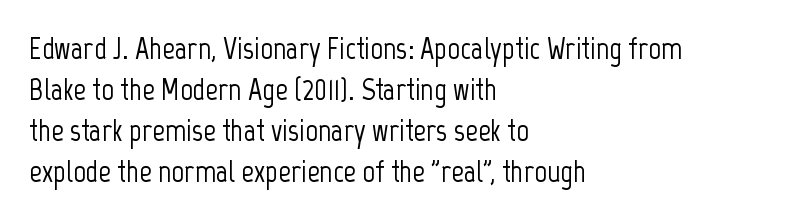
Q: Is the text italic (slanted)? A: No, it is upright.
Q: Is the typeface a serif or a sans-serif typeface? A: Sans-serif.
Q: Is the text underlined? A: No.
Q: How is the paragraph aligned? A: Left-aligned.
Q: Is the spacing between letters normal or unusually wide? A: Normal.
Q: Is the spacing between lines tight, normal or loose? A: Normal.
Q: Width (condensed, normal, or wide)? A: Condensed.
Q: Stroke contrast? A: Low.
Q: x-height? A: Medium.
Q: Monospaced? A: No.
